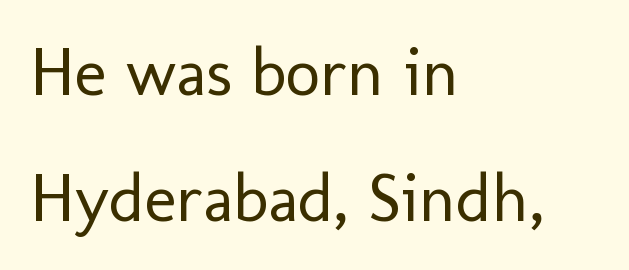
Q: Is the text bold? A: No.
Q: Is the text italic (slanted)? A: No, it is upright.
Q: Is the typeface a serif or a sans-serif typeface? A: Sans-serif.
Q: Is the text underlined? A: No.
Q: How is the paragraph aligned? A: Left-aligned.
Q: Is the spacing between letters normal or unusually wide? A: Normal.
Q: Width (condensed, normal, or wide)? A: Normal.
Q: Stroke contrast? A: Low.
Q: x-height? A: Medium.
Q: Monospaced? A: No.
